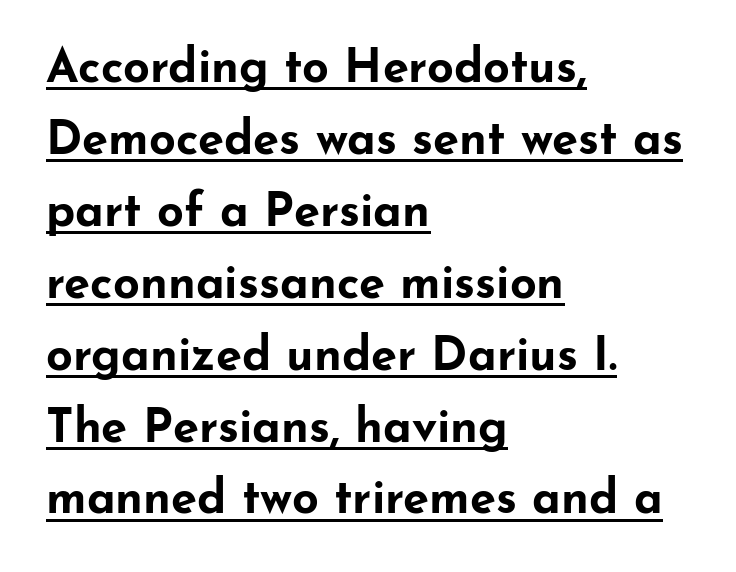
The image shows 47 px bold, wide sans-serif type, upright; set left-aligned, normal line spacing (1.53x), normal letter spacing, underlined; low stroke contrast and a small x-height.
